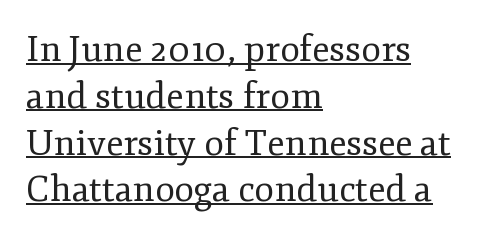
{"serif": "yes", "italic": "no", "bold": "no", "weight": "regular", "width": "normal", "stroke_contrast": "low", "x_height": "small", "monospaced": "no", "underline": "yes", "align": "left", "line_spacing": "normal", "line_spacing_ratio": 1.3, "letter_spacing": "normal", "letter_spacing_em": 0.0, "glyph_px": 36}
